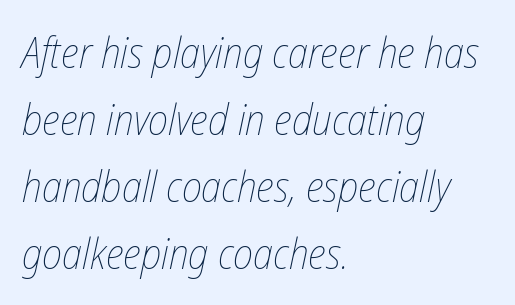
{"italic": "yes", "lean": "right", "slant_degrees": 12, "bold": "no", "weight": "thin", "width": "condensed", "stroke_contrast": "low", "x_height": "medium", "monospaced": "no", "underline": "no", "align": "left", "line_spacing": "normal", "line_spacing_ratio": 1.56, "letter_spacing": "normal", "letter_spacing_em": 0.0, "glyph_px": 43}
